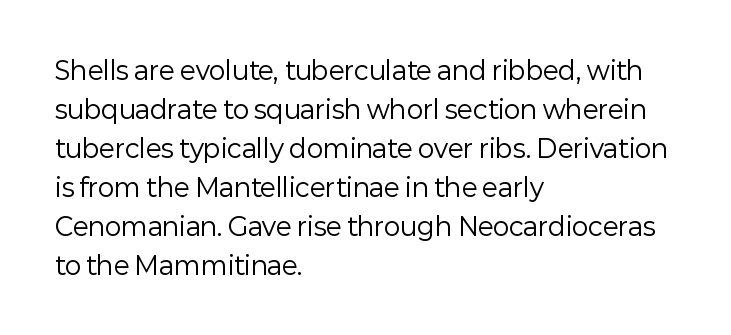
The image shows 25 px text type, upright; set left-aligned, normal line spacing (1.56x), normal letter spacing, not underlined.
